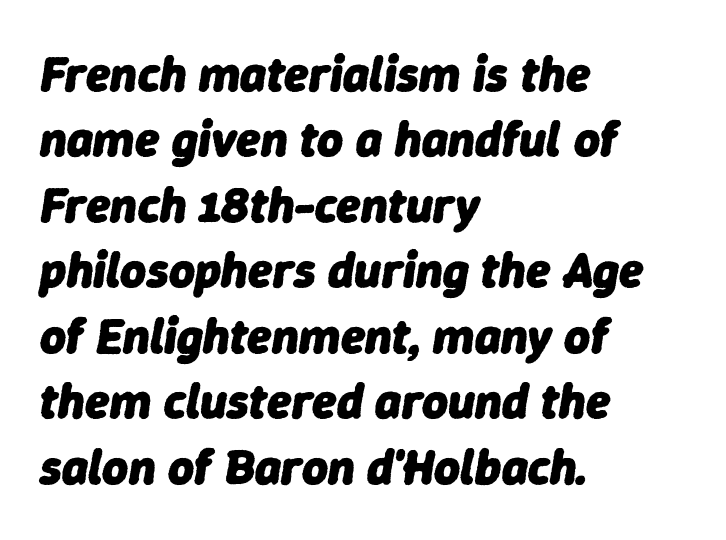
The image shows 50 px heavy type, italic (leaning right); set left-aligned, normal line spacing (1.31x), normal letter spacing, not underlined; low stroke contrast and a medium x-height.
